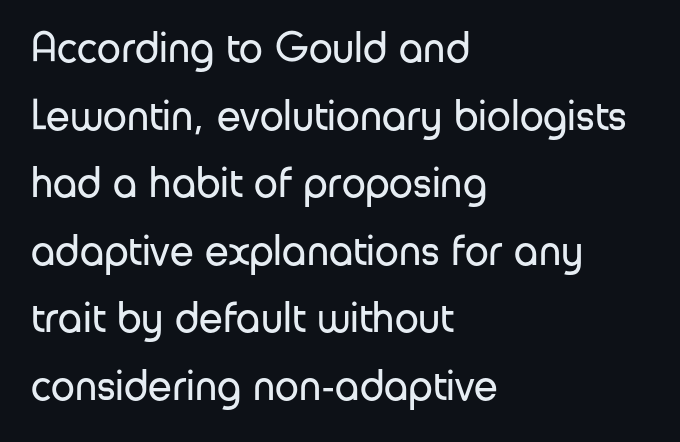
Q: Is the text bold? A: No.
Q: Is the text italic (slanted)? A: No, it is upright.
Q: Is the typeface a serif or a sans-serif typeface? A: Sans-serif.
Q: Is the text underlined? A: No.
Q: How is the paragraph aligned? A: Left-aligned.
Q: Is the spacing between letters normal or unusually wide? A: Normal.
Q: Is the spacing between lines tight, normal or loose? A: Normal.
Q: Width (condensed, normal, or wide)? A: Normal.
Q: Stroke contrast? A: Low.
Q: x-height? A: Medium.
Q: Monospaced? A: No.
